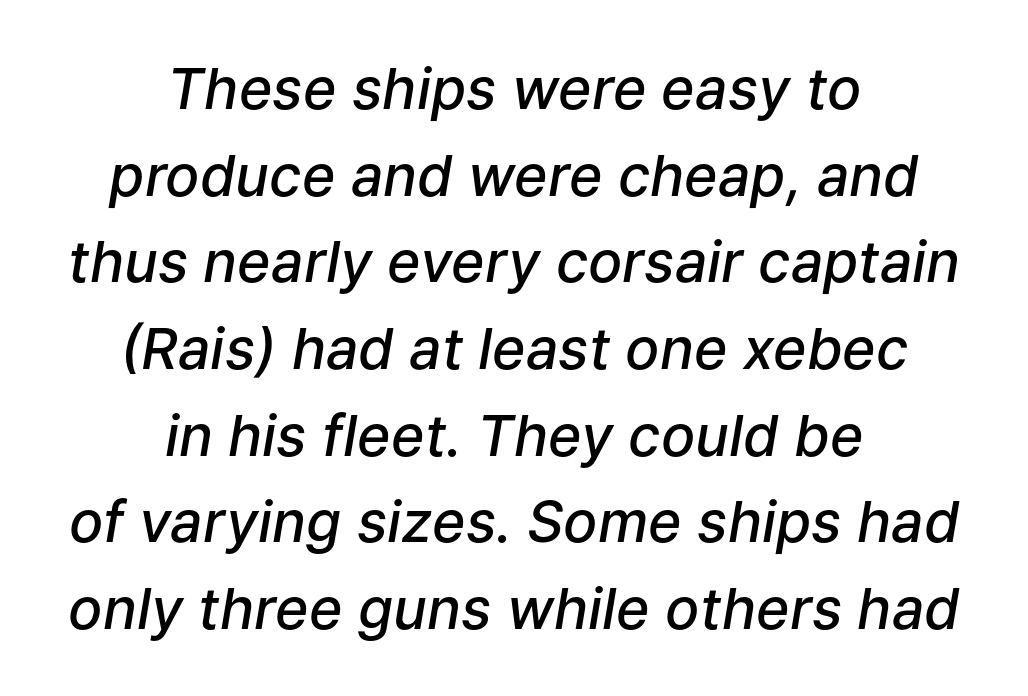
Q: Is the text bold? A: Semi-bold.
Q: Is the text italic (slanted)? A: Yes, it leans right by about 9 degrees.
Q: Is the text underlined? A: No.
Q: How is the paragraph aligned? A: Centered.
Q: Is the spacing between letters normal or unusually wide? A: Normal.
Q: Is the spacing between lines tight, normal or loose? A: Normal.
Q: Width (condensed, normal, or wide)? A: Normal.
Q: Stroke contrast? A: Low.
Q: x-height? A: Medium.
Q: Monospaced? A: No.
